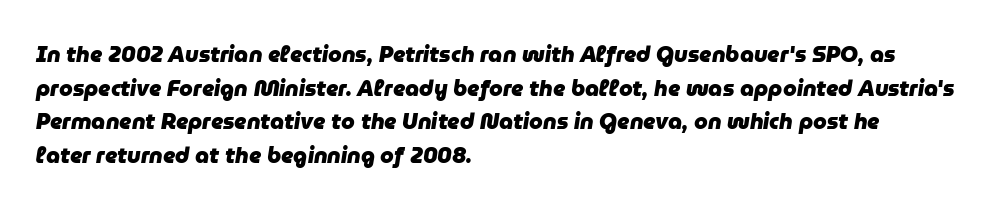
{"italic": "yes", "lean": "right", "slant_degrees": 9, "bold": "yes", "underline": "no", "align": "left", "line_spacing": "normal", "line_spacing_ratio": 1.53, "letter_spacing": "normal", "letter_spacing_em": 0.0, "glyph_px": 22}
